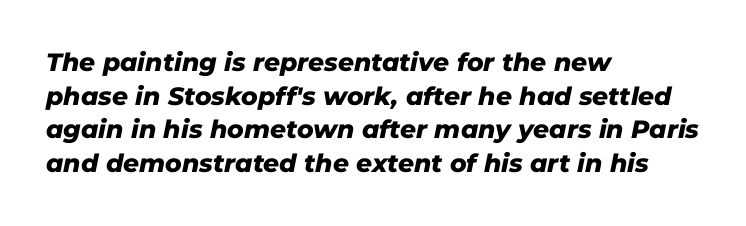
{"italic": "yes", "lean": "right", "slant_degrees": 11, "bold": "yes", "underline": "no", "align": "left", "line_spacing": "normal", "line_spacing_ratio": 1.35, "letter_spacing": "normal", "letter_spacing_em": 0.0, "glyph_px": 25}
